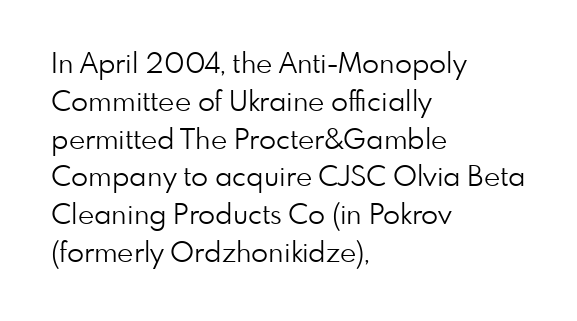
The image shows 28 px light sans-serif type, upright; set left-aligned, normal line spacing (1.35x), normal letter spacing, not underlined; low stroke contrast and a small x-height.
